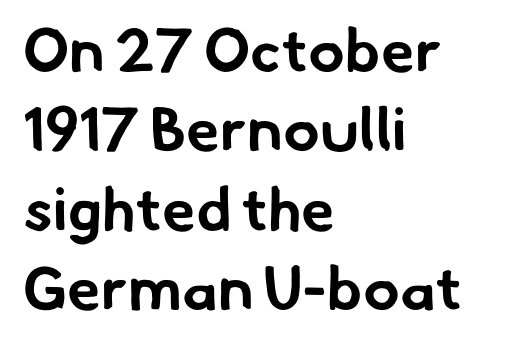
A typesetter would call this proportional, since set widths differ per character. Check the space under the baseline: it is left empty. Summary of vertical rhythm: regular, with standard interline spacing. The text block is weighted toward the left margin, trailing off unevenly rightward.
